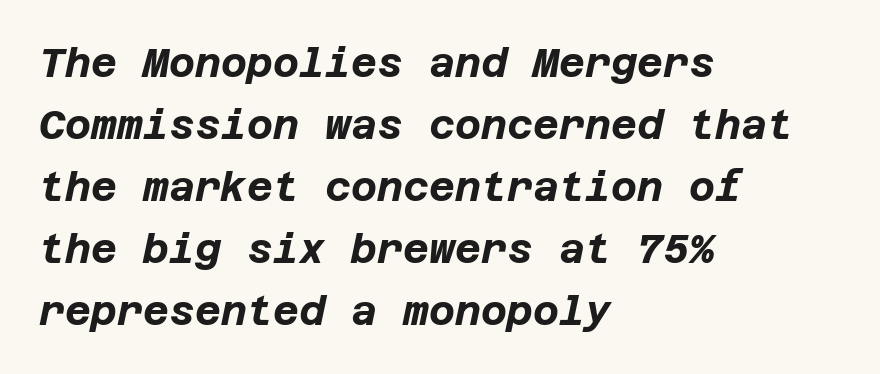
{"italic": "yes", "lean": "right", "slant_degrees": 12, "bold": "yes", "weight": "bold", "width": "normal", "stroke_contrast": "low", "x_height": "large", "underline": "no", "align": "left", "line_spacing": "normal", "line_spacing_ratio": 1.55, "letter_spacing": "normal", "letter_spacing_em": 0.0, "glyph_px": 40}
